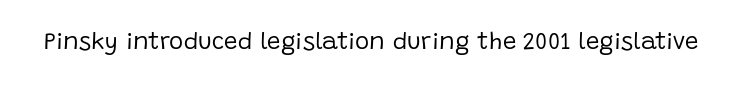
Only glyphs here, with clear space below each row. Notice how the stems are strictly vertical — no italics here. Between one letter and the next there's only the usual sliver of space. Is this a heavy cut? Hardly; it is regular or lighter.
